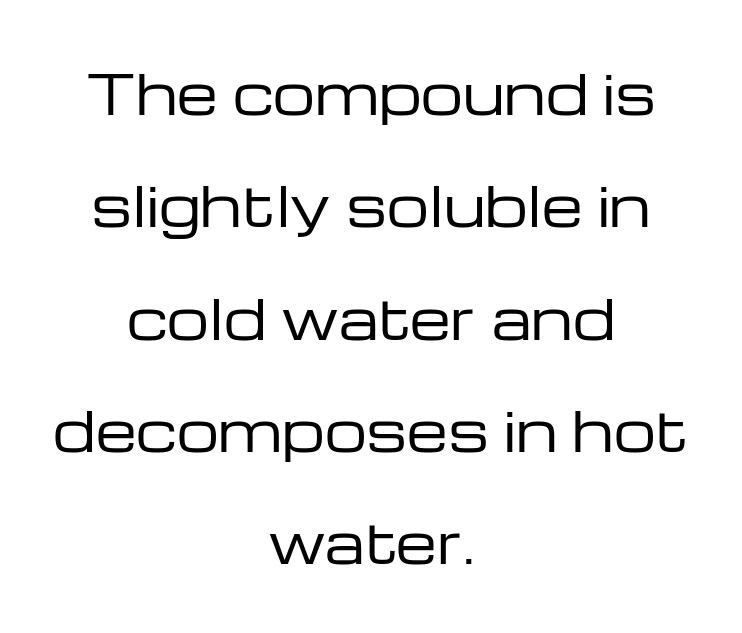
{"serif": "no", "italic": "no", "bold": "no", "weight": "regular", "width": "wide", "stroke_contrast": "low", "x_height": "medium", "monospaced": "no", "underline": "no", "align": "center", "line_spacing": "loose", "line_spacing_ratio": 2.12, "letter_spacing": "normal", "letter_spacing_em": 0.0, "glyph_px": 53}
